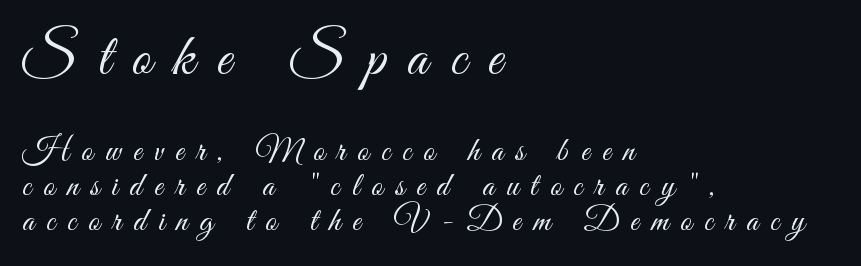
{"serif": "no", "bold": "no", "weight": "light", "width": "condensed", "stroke_contrast": "medium", "x_height": "small", "monospaced": "no", "underline": "no", "align": "left", "line_spacing": "tight", "line_spacing_ratio": 1.02, "letter_spacing": "wide", "letter_spacing_em": 0.36, "larger_block": "first", "size_ratio": 1.76, "glyph_px": 60}
